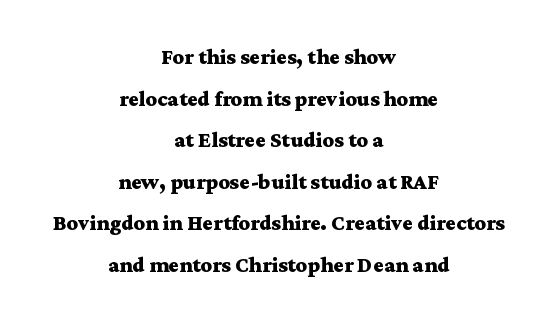
The image shows 22 px bold type, upright; set centered, line spacing 1.89x, normal letter spacing, not underlined.
